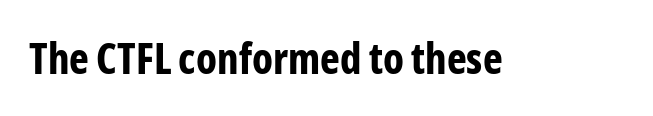
Q: Is the text bold? A: Yes.
Q: Is the text italic (slanted)? A: No, it is upright.
Q: Is the typeface a serif or a sans-serif typeface? A: Sans-serif.
Q: Is the text underlined? A: No.
Q: Is the spacing between letters normal or unusually wide? A: Normal.
Q: Width (condensed, normal, or wide)? A: Condensed.
Q: Stroke contrast? A: Low.
Q: x-height? A: Medium.
Q: Monospaced? A: No.
